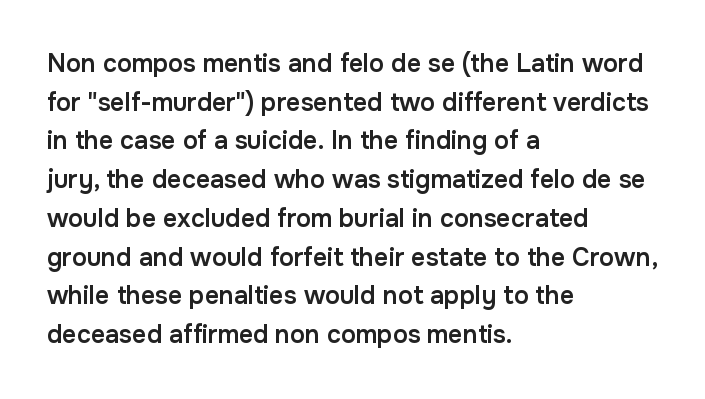
Q: Is the text bold? A: Semi-bold.
Q: Is the text italic (slanted)? A: No, it is upright.
Q: Is the text underlined? A: No.
Q: How is the paragraph aligned? A: Left-aligned.
Q: Is the spacing between letters normal or unusually wide? A: Normal.
Q: Is the spacing between lines tight, normal or loose? A: Normal.
